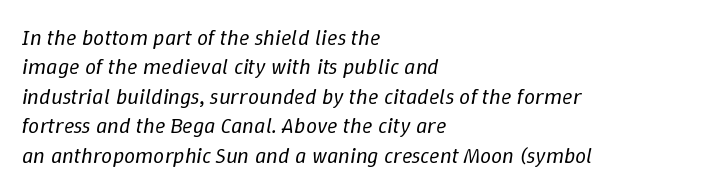
The image shows 22 px text type, italic (leaning right); set left-aligned, normal line spacing (1.34x), normal letter spacing, not underlined.
